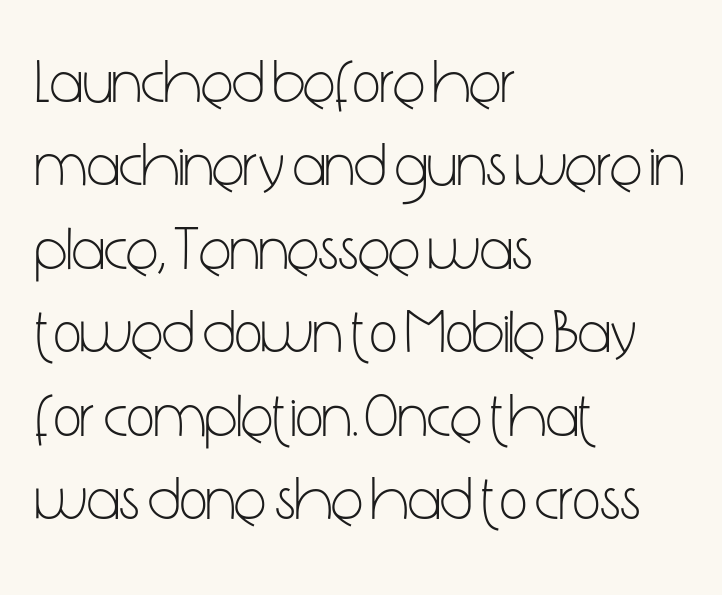
The image shows 60 px light, condensed sans-serif type, upright; set left-aligned, normal line spacing (1.39x), normal letter spacing, not underlined; low stroke contrast and a medium x-height.
